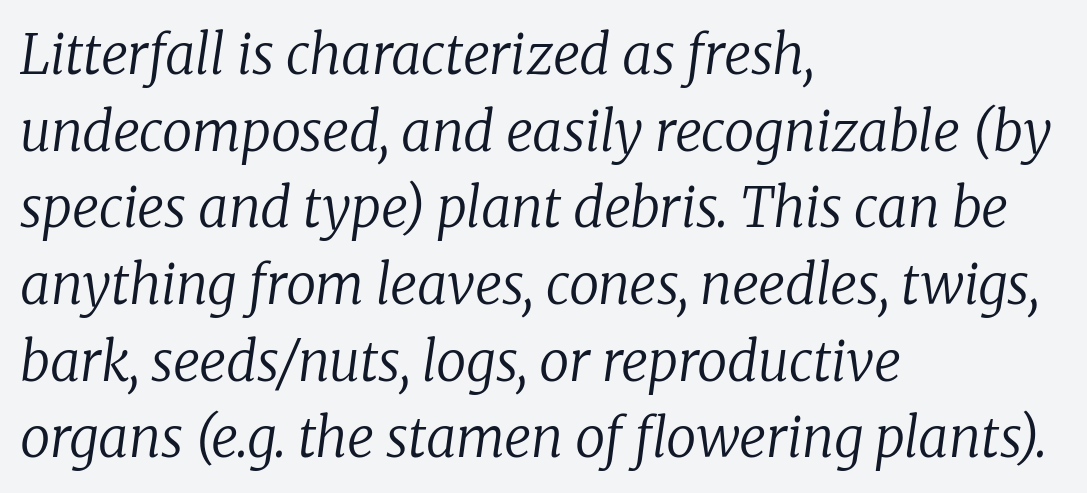
Honestly, the letter spacing is just normal — you wouldn't notice it. Layout note: lines flush left. Plain, unruled lines of type. Heaviness? Minimal to ordinary, like unemphasized prose.
